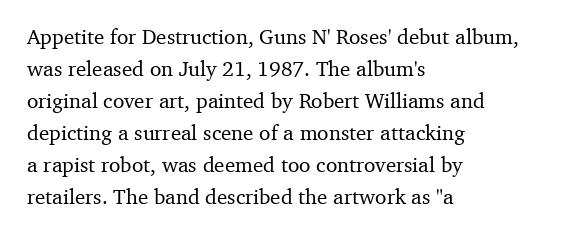
Spacing between characters is what you'd get straight out of the box. This sample is left-justified, so line endings fall wherever the words run out. Has an underline been added? It has not. Evenly set lines give the paragraph a standard silhouette. You can tell it's not italic because the verticals are truly vertical.
